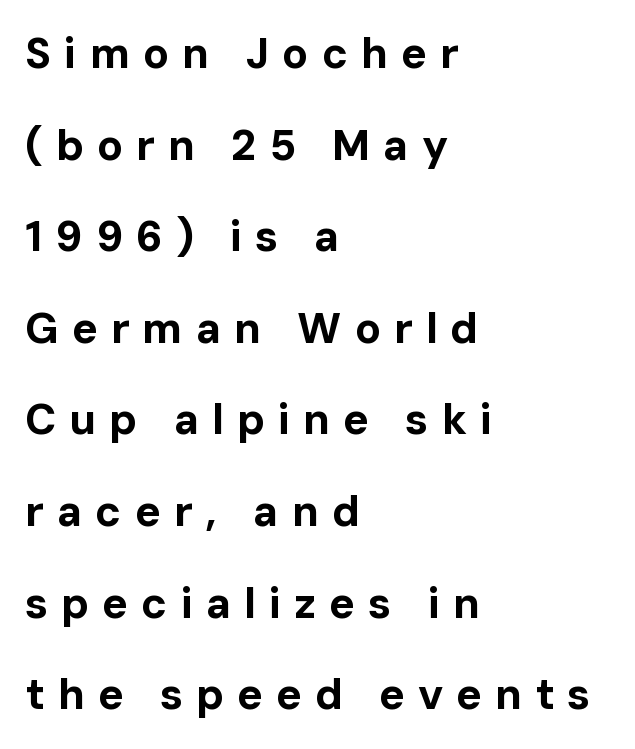
{"serif": "no", "italic": "no", "bold": "yes", "weight": "bold", "width": "normal", "stroke_contrast": "low", "x_height": "medium", "monospaced": "no", "underline": "no", "align": "left", "line_spacing": "loose", "line_spacing_ratio": 2.13, "letter_spacing": "wide", "letter_spacing_em": 0.3, "glyph_px": 43}
